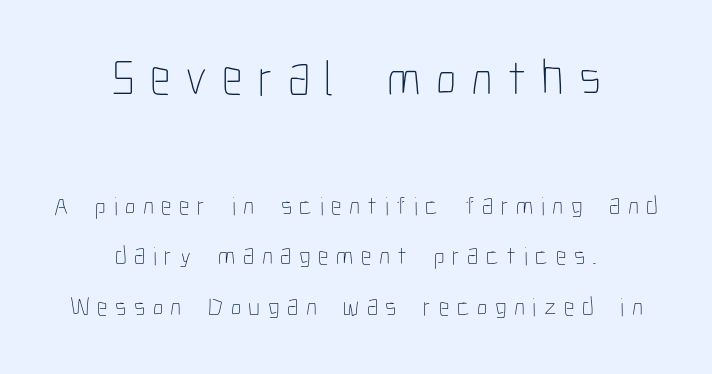
Q: Is the text bold? A: No.
Q: Is the text italic (slanted)? A: No, it is upright.
Q: Is the text underlined? A: No.
Q: How is the paragraph aligned? A: Centered.
Q: Is the spacing between letters normal or unusually wide? A: Unusually wide.
Q: Is the spacing between lines tight, normal or loose? A: Loose.
Q: Which block of text is set in a larger size, the first (top) or the second (bottom)? A: The first (top) one.
Q: Width (condensed, normal, or wide)? A: Condensed.
Q: Stroke contrast? A: Low.
Q: x-height? A: Medium.
Q: Monospaced? A: No.
